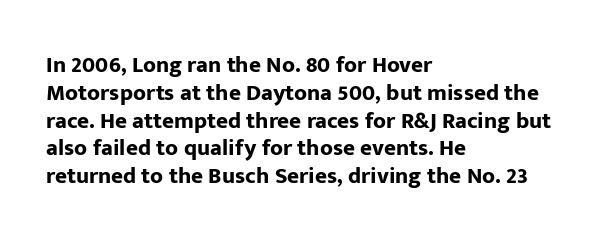
The image shows 23 px bold type, upright; set left-aligned, line spacing 1.21x, normal letter spacing, not underlined.
